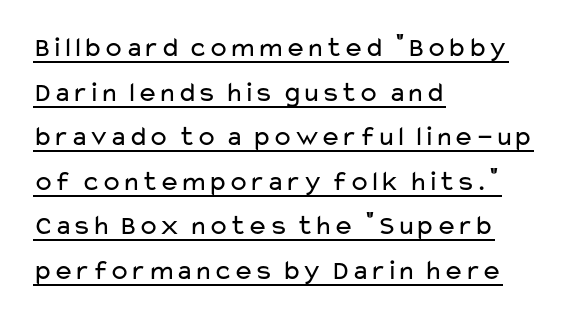
{"serif": "no", "italic": "no", "bold": "no", "weight": "regular", "width": "wide", "stroke_contrast": "low", "x_height": "medium", "monospaced": "no", "underline": "yes", "align": "left", "line_spacing": "normal", "line_spacing_ratio": 1.59, "letter_spacing": "normal", "letter_spacing_em": 0.0, "glyph_px": 28}
